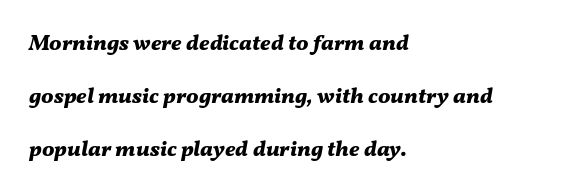
{"italic": "yes", "lean": "right", "slant_degrees": 11, "bold": "yes", "underline": "no", "align": "left", "line_spacing": "loose", "line_spacing_ratio": 2.41, "letter_spacing": "normal", "letter_spacing_em": 0.0, "glyph_px": 22}
